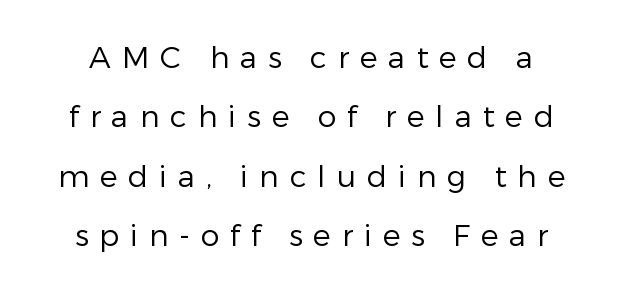
The letters advance in unequal steps, a hallmark of proportional type. Check where the strokes stop: nothing finishes them off — pure sans. Descender tails drop into unmarked territory. The passage shown has open, widely tracked lettering throughout. Ordinary non-slanted type is in use.
